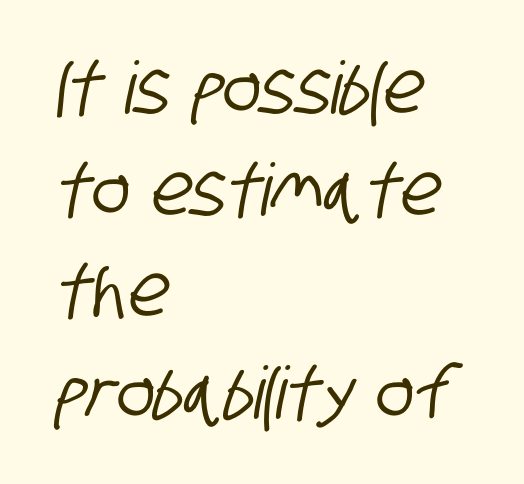
{"serif": "no", "width": "condensed", "stroke_contrast": "low", "x_height": "large", "monospaced": "no", "underline": "no", "align": "left", "line_spacing": "normal", "line_spacing_ratio": 1.41, "letter_spacing": "normal", "letter_spacing_em": 0.0, "glyph_px": 72}
